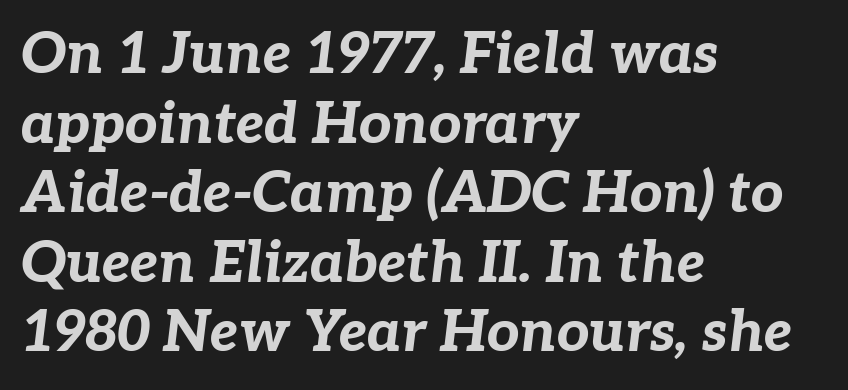
Q: Is the text bold? A: Yes.
Q: Is the text italic (slanted)? A: Yes, it leans right by about 7 degrees.
Q: Is the text underlined? A: No.
Q: How is the paragraph aligned? A: Left-aligned.
Q: Is the spacing between letters normal or unusually wide? A: Normal.
Q: Width (condensed, normal, or wide)? A: Normal.
Q: Stroke contrast? A: Low.
Q: x-height? A: Medium.
Q: Monospaced? A: No.
